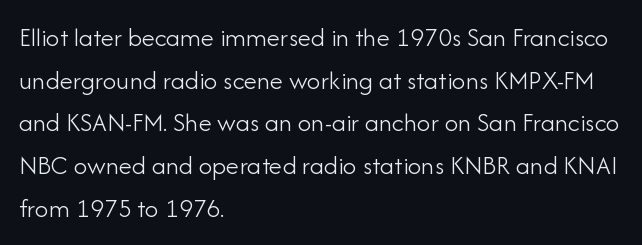
{"italic": "no", "bold": "no", "underline": "no", "align": "left", "line_spacing": "normal", "line_spacing_ratio": 1.58, "letter_spacing": "normal", "letter_spacing_em": 0.0, "glyph_px": 27}
